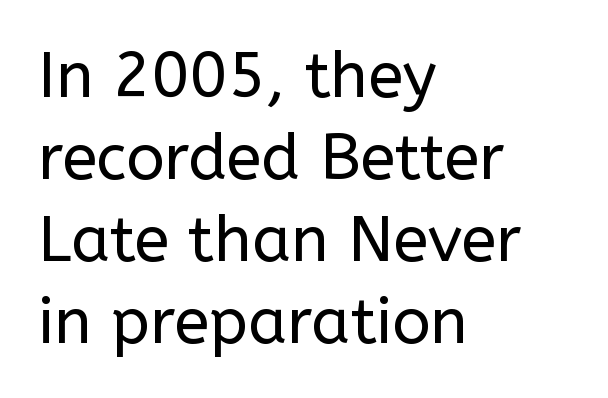
Type without underlining. Ink coverage per letter is moderate at most. Unlike a traditional serif, this face leaves its strokes unadorned. This sample uses plain, unmodified letter spacing. Do the letters lean? They stand straight. Is this a fixed-width face? No — the glyphs have proportional, varying widths.
